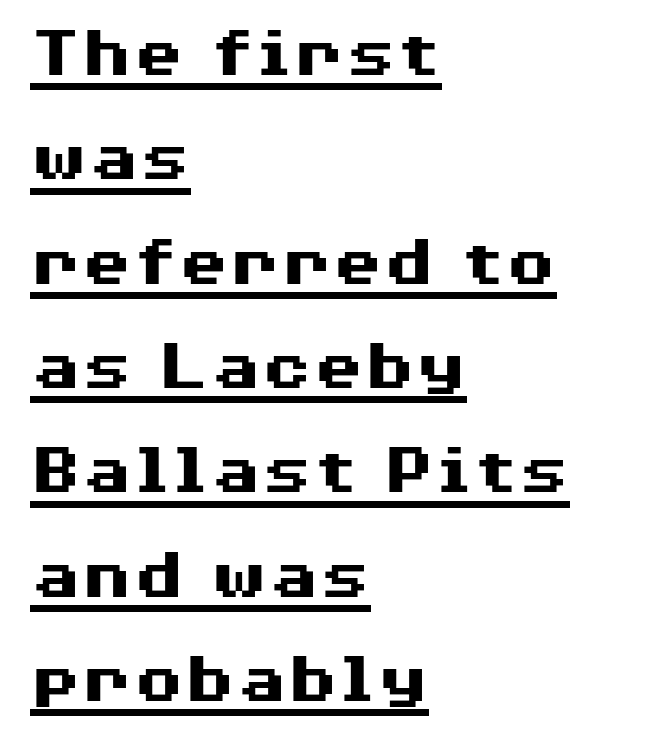
Tall strokes in this sample are plumb rather than angled. Serif or sans? Sans — the stroke terminals are bare. You could not count columns in this text — the font is proportionally spaced. Leftover space on each line is placed entirely after the last word. Is the type bold? Yes — the strokes are clearly thick and heavy.
